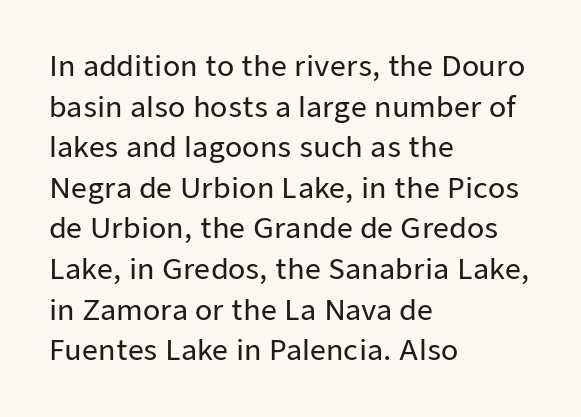
Q: Is the text italic (slanted)? A: No, it is upright.
Q: Is the typeface a serif or a sans-serif typeface? A: Sans-serif.
Q: Is the text underlined? A: No.
Q: How is the paragraph aligned? A: Left-aligned.
Q: Is the spacing between letters normal or unusually wide? A: Normal.
Q: Is the spacing between lines tight, normal or loose? A: Normal.
Q: Width (condensed, normal, or wide)? A: Normal.
Q: Stroke contrast? A: Low.
Q: x-height? A: Medium.
Q: Monospaced? A: No.
